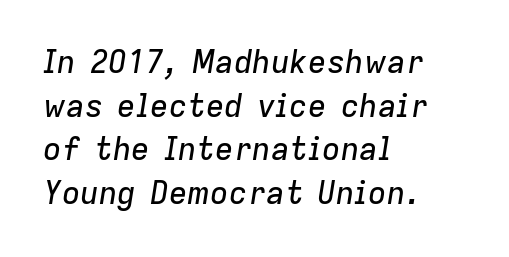
Q: Is the text italic (slanted)? A: Yes, it leans right by about 9 degrees.
Q: Is the text underlined? A: No.
Q: How is the paragraph aligned? A: Left-aligned.
Q: Is the spacing between letters normal or unusually wide? A: Normal.
Q: Is the spacing between lines tight, normal or loose? A: Normal.
Q: Width (condensed, normal, or wide)? A: Normal.
Q: Stroke contrast? A: Low.
Q: x-height? A: Medium.
Q: Monospaced? A: No.
